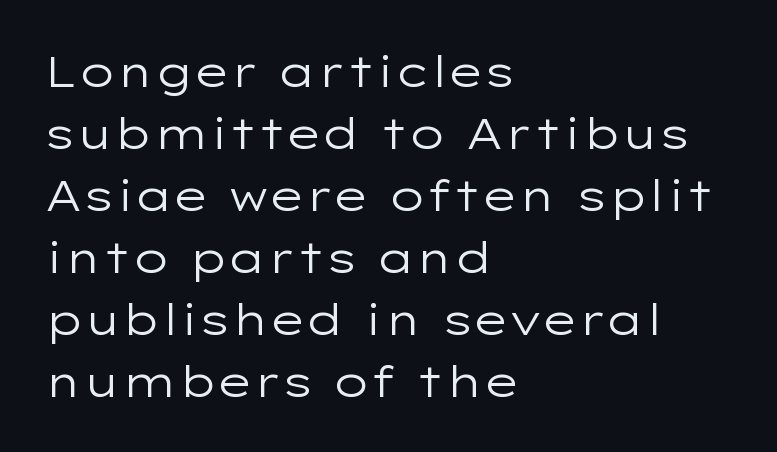
A roman cut, with each character standing at attention. How would I describe the line gaps? Plain and ordinary. Looks like regular typesetting: each glyph gets only the width it needs. The passage is arranged the way most books set body copy — flush left. Beneath every word, the page is bare.
